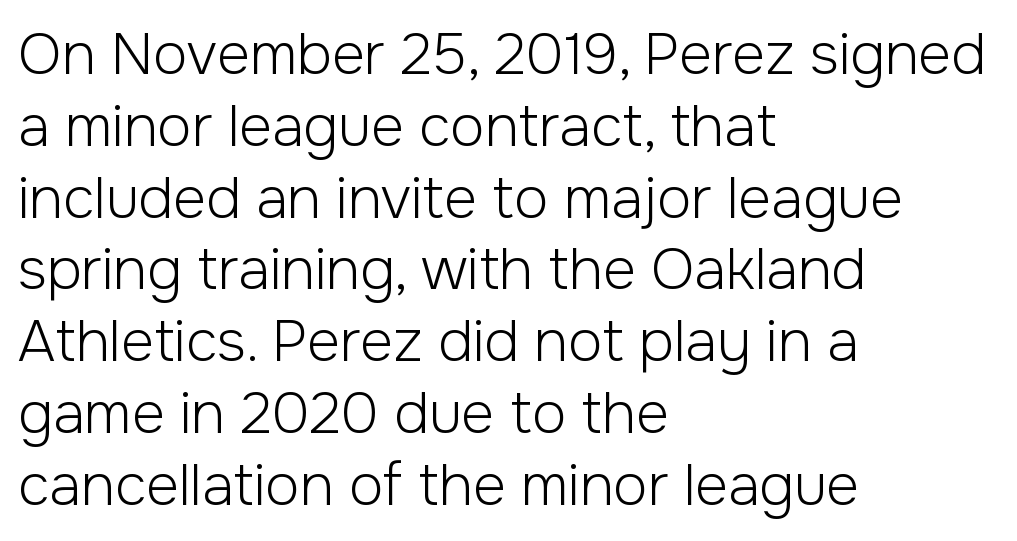
The image shows 57 px light sans-serif type, upright; set left-aligned, normal line spacing (1.26x), normal letter spacing, not underlined; low stroke contrast and a medium x-height.
